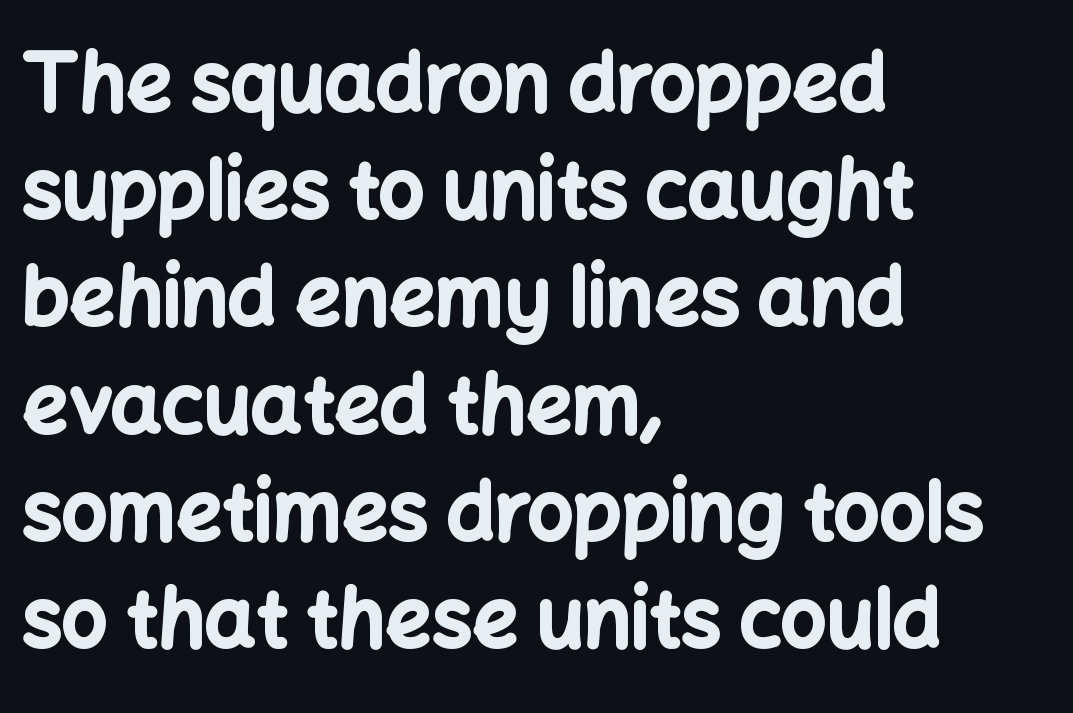
{"serif": "no", "italic": "no", "bold": "yes", "weight": "bold", "width": "normal", "stroke_contrast": "low", "x_height": "medium", "monospaced": "no", "underline": "no", "align": "left", "line_spacing": "normal", "line_spacing_ratio": 1.34, "letter_spacing": "normal", "letter_spacing_em": 0.0, "glyph_px": 80}
